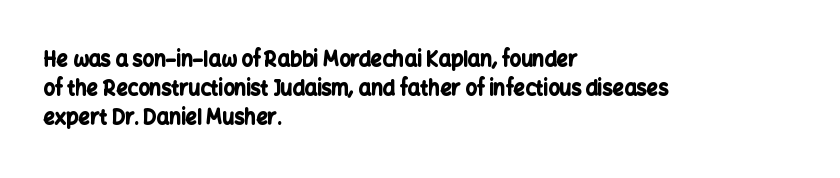
Q: Is the text bold? A: Yes.
Q: Is the text italic (slanted)? A: No, it is upright.
Q: Is the text underlined? A: No.
Q: How is the paragraph aligned? A: Left-aligned.
Q: Is the spacing between letters normal or unusually wide? A: Normal.
Q: Is the spacing between lines tight, normal or loose? A: Normal.
